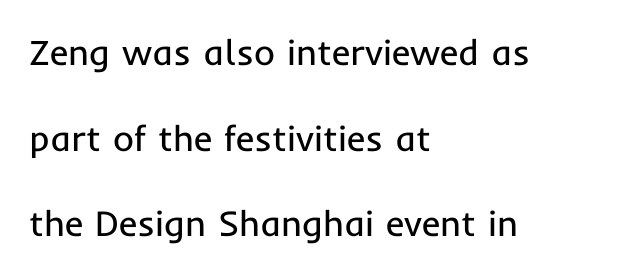
Q: Is the text bold? A: No.
Q: Is the text italic (slanted)? A: No, it is upright.
Q: Is the typeface a serif or a sans-serif typeface? A: Sans-serif.
Q: Is the text underlined? A: No.
Q: How is the paragraph aligned? A: Left-aligned.
Q: Is the spacing between letters normal or unusually wide? A: Normal.
Q: Is the spacing between lines tight, normal or loose? A: Loose.
Q: Width (condensed, normal, or wide)? A: Normal.
Q: Stroke contrast? A: Low.
Q: x-height? A: Medium.
Q: Monospaced? A: No.
